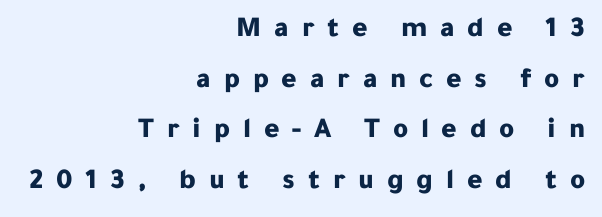
The characters look thick and weighty, a clear bold. You can tell from the bare stems that sans-serif type was used. Any mark beneath the type? The region is blank. The letterforms stand isolated, each surrounded by extra space.
